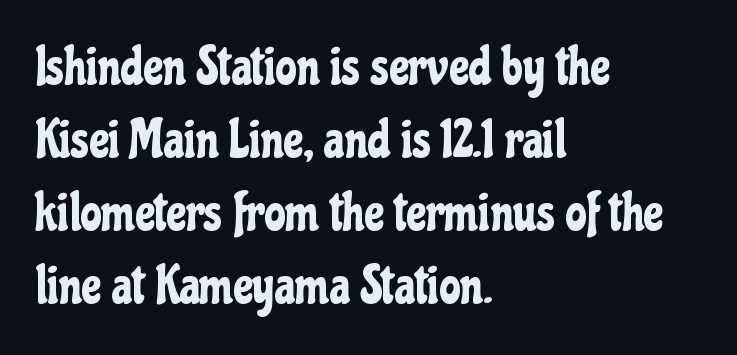
{"serif": "no", "italic": "no", "width": "condensed", "stroke_contrast": "low", "x_height": "medium", "monospaced": "no", "underline": "no", "align": "left", "line_spacing": "normal", "line_spacing_ratio": 1.38, "letter_spacing": "normal", "letter_spacing_em": 0.0, "glyph_px": 53}
